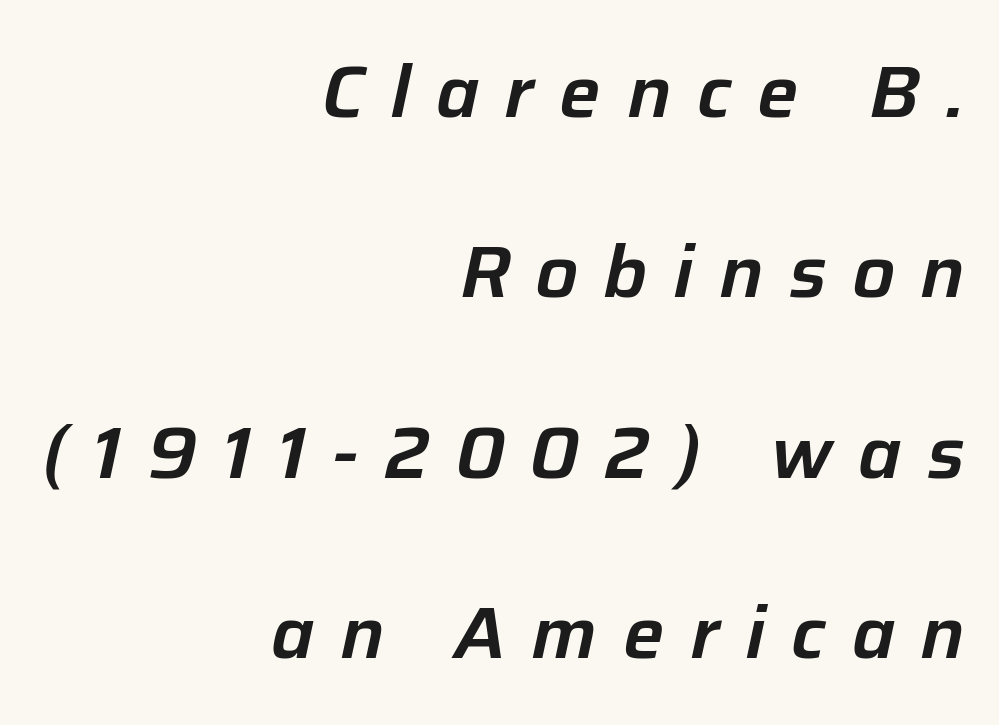
{"italic": "yes", "lean": "right", "slant_degrees": 12, "width": "normal", "stroke_contrast": "low", "x_height": "medium", "monospaced": "no", "underline": "no", "align": "right", "line_spacing": "loose", "line_spacing_ratio": 2.47, "letter_spacing": "wide", "letter_spacing_em": 0.35, "glyph_px": 73}
